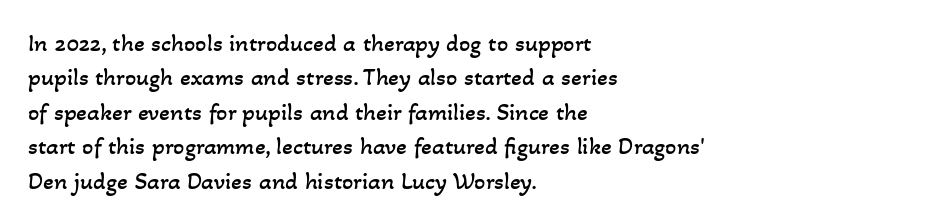
Q: Is the text bold? A: No.
Q: Is the text underlined? A: No.
Q: How is the paragraph aligned? A: Left-aligned.
Q: Is the spacing between letters normal or unusually wide? A: Normal.
Q: Is the spacing between lines tight, normal or loose? A: Normal.
